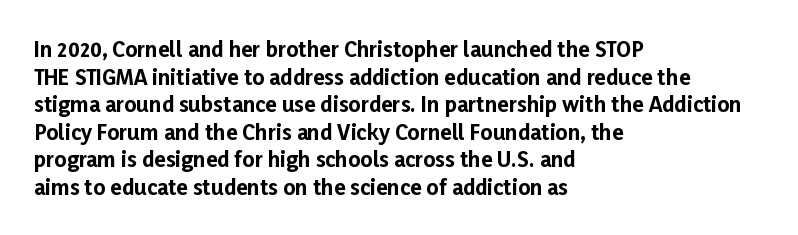
Normally led — the rows are evenly, conventionally spaced. Caption: standard tracking, unaltered. Check the space under the baseline: it is left empty. This sample is left-justified, so line endings fall wherever the words run out. These lines were composed using upright roman letters.
